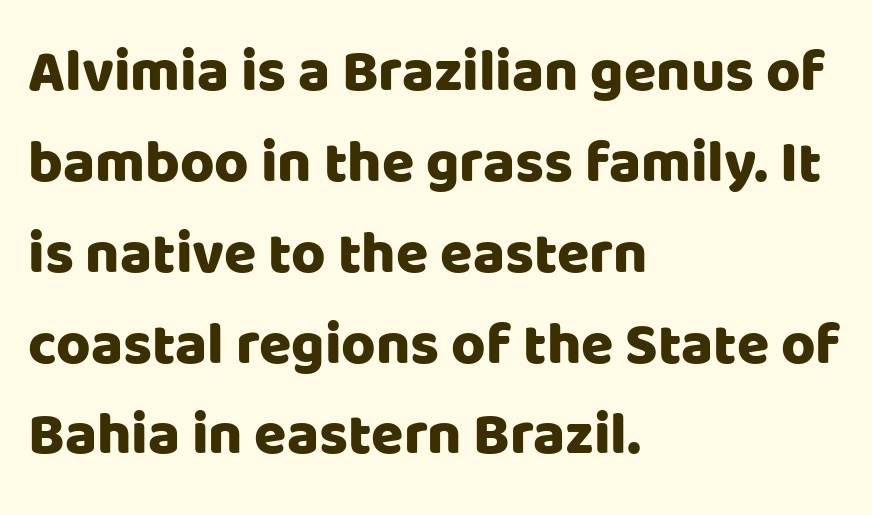
The image shows 59 px sans-serif type, upright; set left-aligned, normal line spacing (1.54x), normal letter spacing, not underlined; low stroke contrast and a large x-height.
